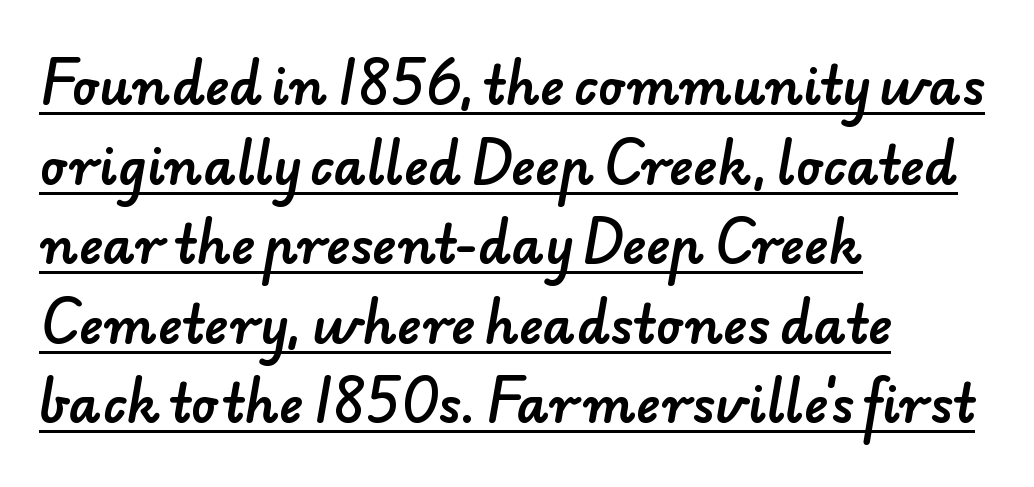
The image shows 51 px sans-serif type; set left-aligned, normal line spacing (1.56x), normal letter spacing, underlined; low stroke contrast and a small x-height.
